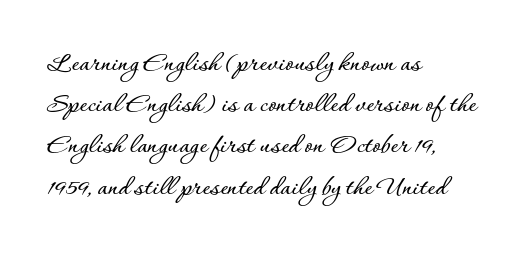
Honestly, the row spacing looks completely unremarkable. Left-aligned paragraph, ragged on the right. Is the letter spacing exaggerated? No — it looks like the ordinary default. Decoration check: the copy has no underline. Note the varied advance widths — an 'i' is clearly narrower than an 'm'.
